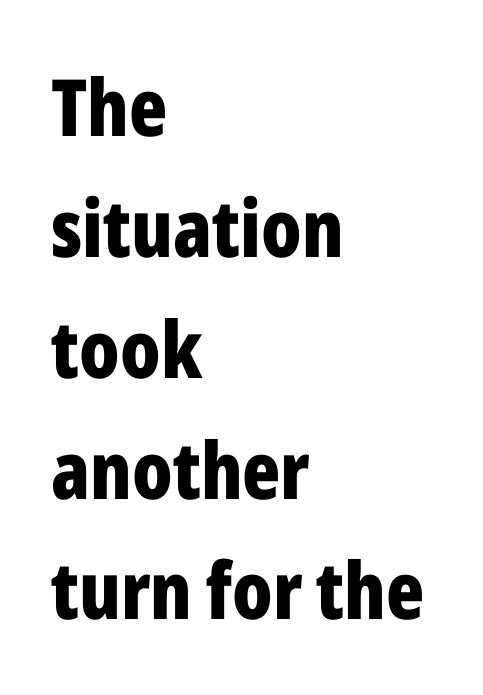
{"serif": "no", "italic": "no", "bold": "yes", "weight": "bold", "width": "condensed", "stroke_contrast": "low", "x_height": "medium", "monospaced": "no", "underline": "no", "align": "left", "line_spacing": "normal", "line_spacing_ratio": 1.53, "letter_spacing": "normal", "letter_spacing_em": 0.0, "glyph_px": 79}
